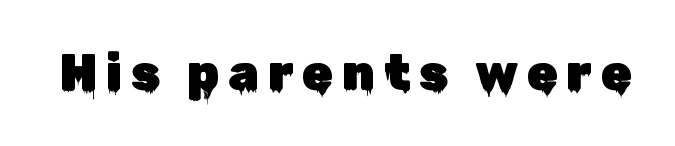
{"serif": "no", "italic": "no", "width": "normal", "stroke_contrast": "low", "x_height": "medium", "monospaced": "no", "underline": "no", "glyph_px": 50}
